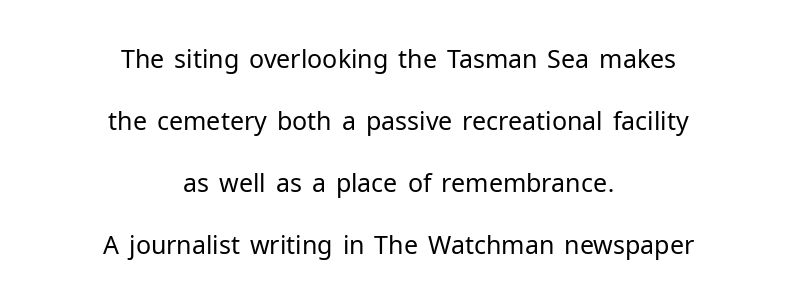
Reading down the column, the eye jumps a long way to each next line. The typeface has the unassuming heft of standard copy or less. This is the regular roman posture of the typeface. Look at the tracking — it's just the regular setting, nothing added.
